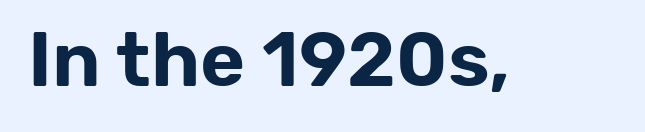
The image shows 77 px sans-serif type, upright; set normal letter spacing, not underlined; low stroke contrast and a medium x-height.
